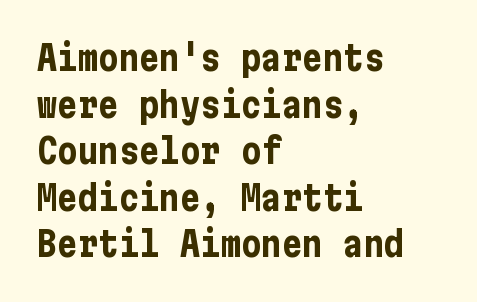
The glyphs in this specimen are sans serif. Type without underlining. Vertical strokes here are truly vertical. A classic flush-left, rag-right setting is used for this passage. Heavy-handed strokes throughout: this text is bold.
